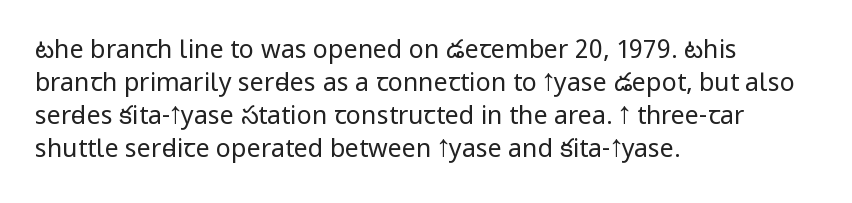
{"italic": "no", "bold": "no", "underline": "no", "align": "left", "line_spacing": "normal", "line_spacing_ratio": 1.32, "letter_spacing": "normal", "letter_spacing_em": 0.0, "glyph_px": 25}
